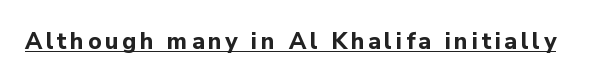
Q: Is the text bold? A: Yes.
Q: Is the text italic (slanted)? A: No, it is upright.
Q: Is the text underlined? A: Yes.
